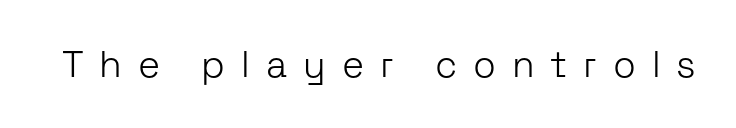
Q: Is the text bold? A: No.
Q: Is the text italic (slanted)? A: No, it is upright.
Q: Is the typeface a serif or a sans-serif typeface? A: Sans-serif.
Q: Is the text underlined? A: No.
Q: Is the spacing between letters normal or unusually wide? A: Unusually wide.
Q: Width (condensed, normal, or wide)? A: Normal.
Q: Stroke contrast? A: Low.
Q: x-height? A: Medium.
Q: Monospaced? A: No.
